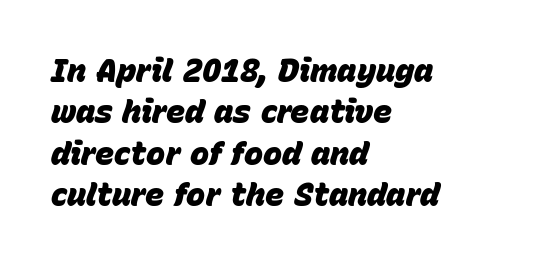
{"italic": "yes", "lean": "right", "slant_degrees": 15, "bold": "yes", "weight": "heavy", "width": "normal", "stroke_contrast": "low", "x_height": "large", "monospaced": "no", "underline": "no", "align": "left", "line_spacing": "normal", "line_spacing_ratio": 1.29, "letter_spacing": "normal", "letter_spacing_em": 0.0, "glyph_px": 32}
